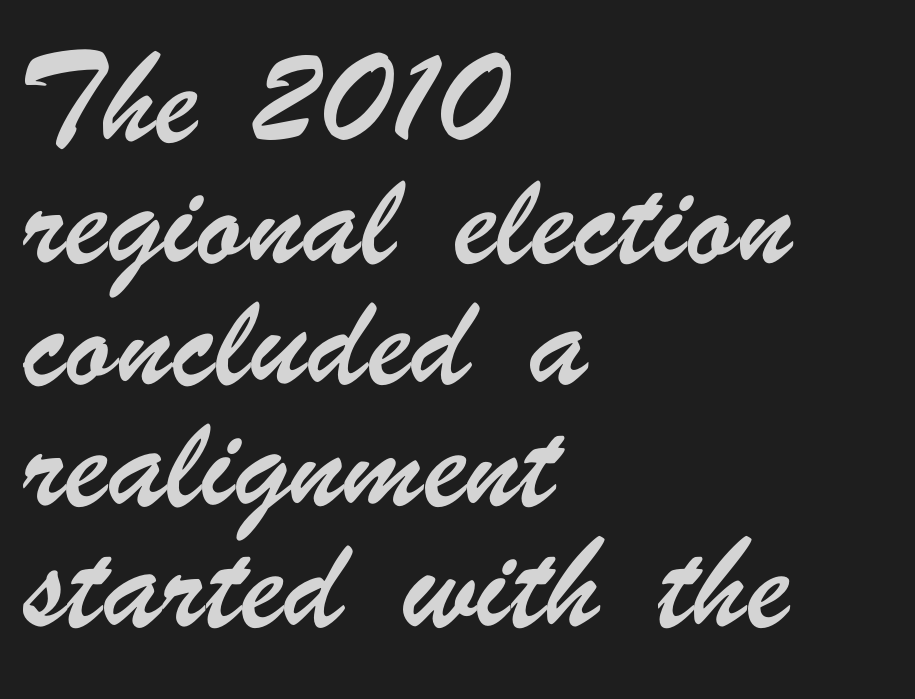
Default kerning and tracking; the words read as compact shapes. Typeset ragged right — the left edge is the straight one. You could not count columns in this text — the font is proportionally spaced. Beneath every word, the page is bare. Summary of vertical rhythm: relaxed, with wide interline spacing.
